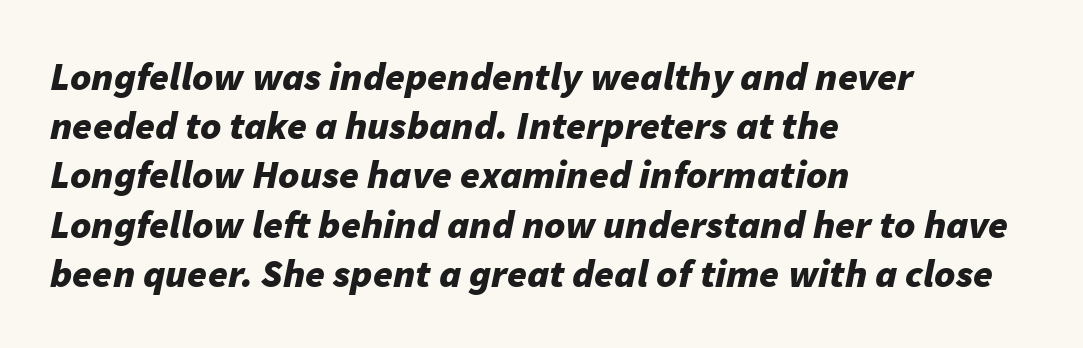
{"italic": "yes", "lean": "right", "slant_degrees": 11, "bold": "yes", "weight": "bold", "width": "normal", "stroke_contrast": "low", "x_height": "medium", "monospaced": "no", "underline": "no", "align": "left", "line_spacing_ratio": 1.23, "letter_spacing": "normal", "letter_spacing_em": 0.0, "glyph_px": 40}
